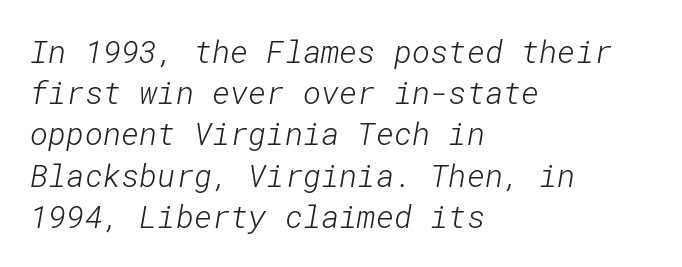
Q: Is the text bold? A: No.
Q: Is the typeface a serif or a sans-serif typeface? A: Sans-serif.
Q: Is the text underlined? A: No.
Q: How is the paragraph aligned? A: Left-aligned.
Q: Is the spacing between letters normal or unusually wide? A: Normal.
Q: Is the spacing between lines tight, normal or loose? A: Normal.
Q: Width (condensed, normal, or wide)? A: Normal.
Q: Stroke contrast? A: Low.
Q: x-height? A: Medium.
